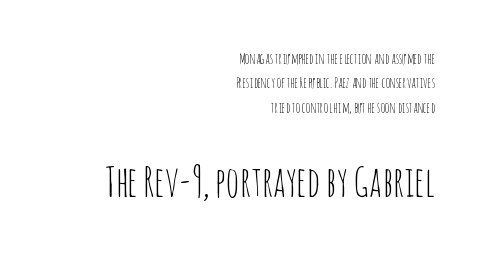
The image shows 41 px thin, condensed sans-serif type, upright; set right-aligned, line spacing 1.74x, normal letter spacing, not underlined; the second (bottom) block is 2.93x larger; low stroke contrast and a large x-height.
